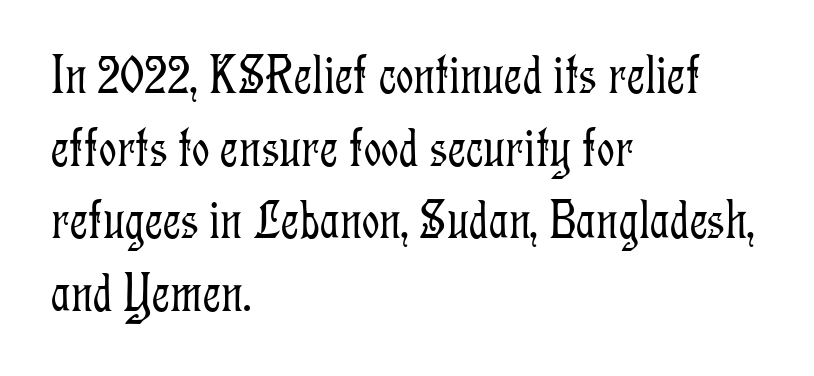
Q: Is the text bold? A: No.
Q: Is the text italic (slanted)? A: No, it is upright.
Q: Is the typeface a serif or a sans-serif typeface? A: Serif.
Q: Is the text underlined? A: No.
Q: How is the paragraph aligned? A: Left-aligned.
Q: Is the spacing between letters normal or unusually wide? A: Normal.
Q: Is the spacing between lines tight, normal or loose? A: Normal.
Q: Width (condensed, normal, or wide)? A: Condensed.
Q: Stroke contrast? A: Low.
Q: x-height? A: Medium.
Q: Monospaced? A: No.
